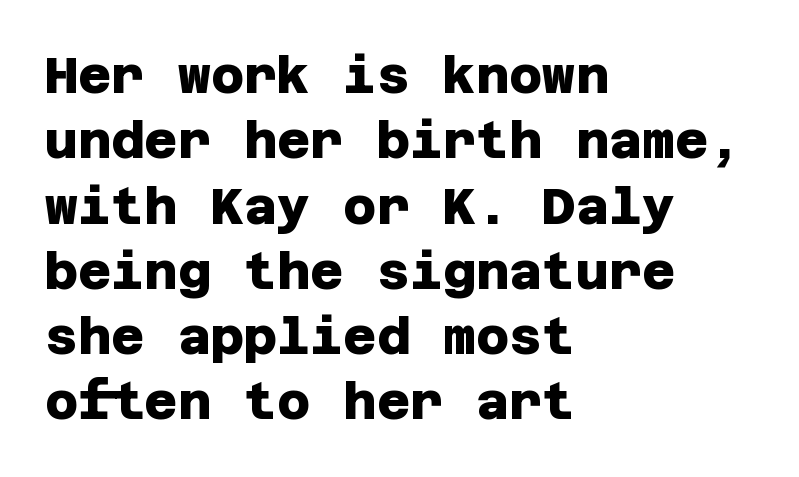
Q: Is the text bold? A: Yes.
Q: Is the typeface a serif or a sans-serif typeface? A: Sans-serif.
Q: Is the text underlined? A: No.
Q: How is the paragraph aligned? A: Left-aligned.
Q: Is the spacing between letters normal or unusually wide? A: Normal.
Q: Is the spacing between lines tight, normal or loose? A: Normal.
Q: Width (condensed, normal, or wide)? A: Normal.
Q: Stroke contrast? A: Low.
Q: x-height? A: Large.
